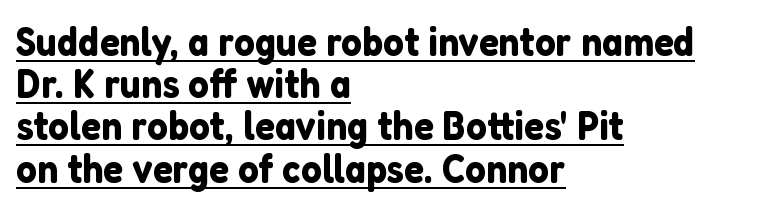
Q: Is the text italic (slanted)? A: No, it is upright.
Q: Is the typeface a serif or a sans-serif typeface? A: Sans-serif.
Q: Is the text underlined? A: Yes.
Q: How is the paragraph aligned? A: Left-aligned.
Q: Is the spacing between letters normal or unusually wide? A: Normal.
Q: Is the spacing between lines tight, normal or loose? A: Tight.
Q: Width (condensed, normal, or wide)? A: Normal.
Q: Stroke contrast? A: Low.
Q: x-height? A: Medium.
Q: Monospaced? A: No.
